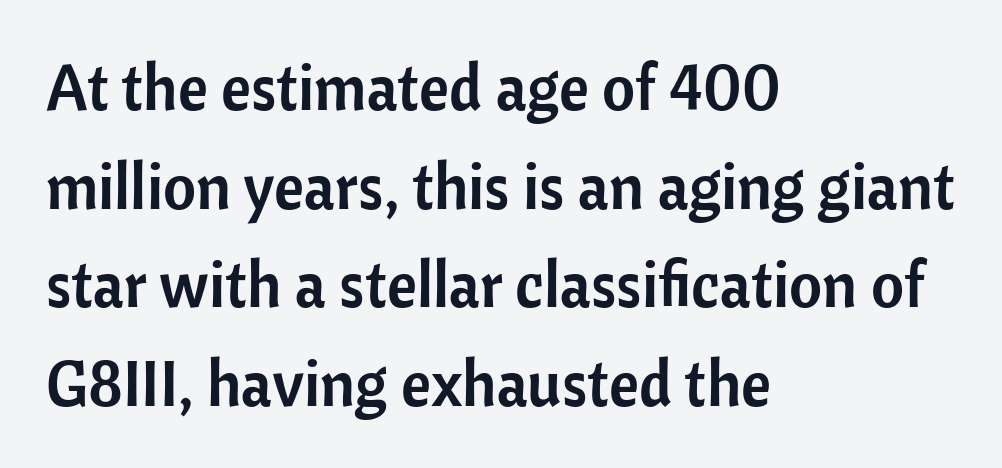
Underline: absent. Posture: straight, roman, zero tilt. Rows of type keep a routine distance in the vertical direction. Look at the tracking — it's just the regular setting, nothing added. A student would call this left alignment; a typographer would say flush left, rag right.
